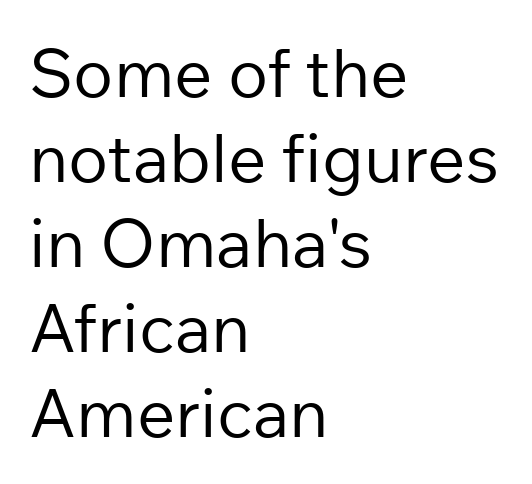
The image shows 67 px regular-weight sans-serif type, upright; set left-aligned, normal line spacing (1.27x), normal letter spacing, not underlined; low stroke contrast and a medium x-height.
